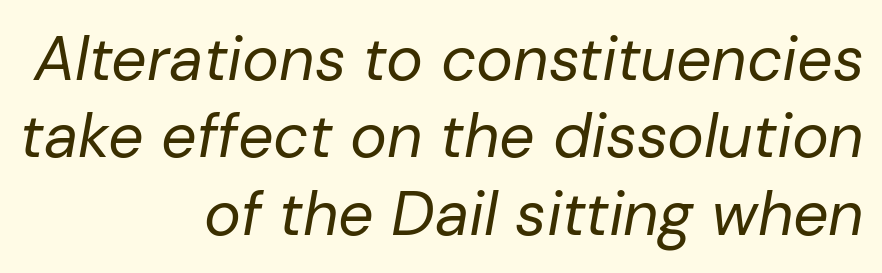
The image shows 62 px regular-weight type, italic (leaning right); set right-aligned, normal line spacing (1.25x), normal letter spacing, not underlined; low stroke contrast and a medium x-height.
